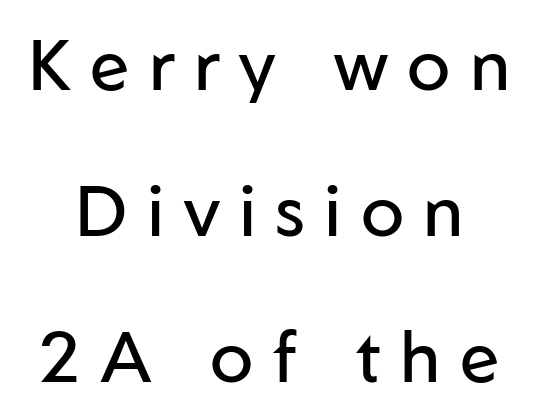
The image shows 72 px regular-weight sans-serif type, upright; set loose line spacing (2.03x), unusually wide letter spacing (+0.27 em), not underlined; low stroke contrast and a medium x-height.
